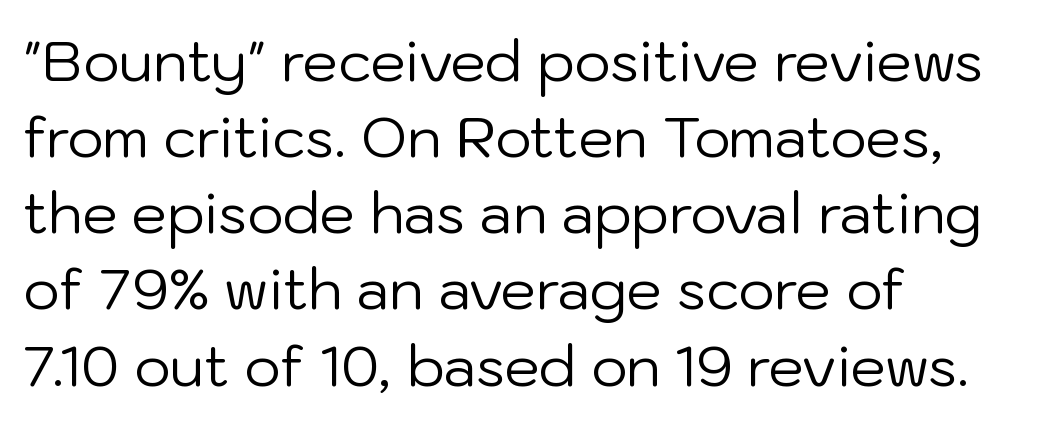
Caption: standard tracking, unaltered. The text was rendered using a sans face with plain stroke endings. The passage is arranged the way most books set body copy — flush left. Unmarked baselines from the first word to the last. A quiet, ordinary-to-light weight characterises the typeface.
